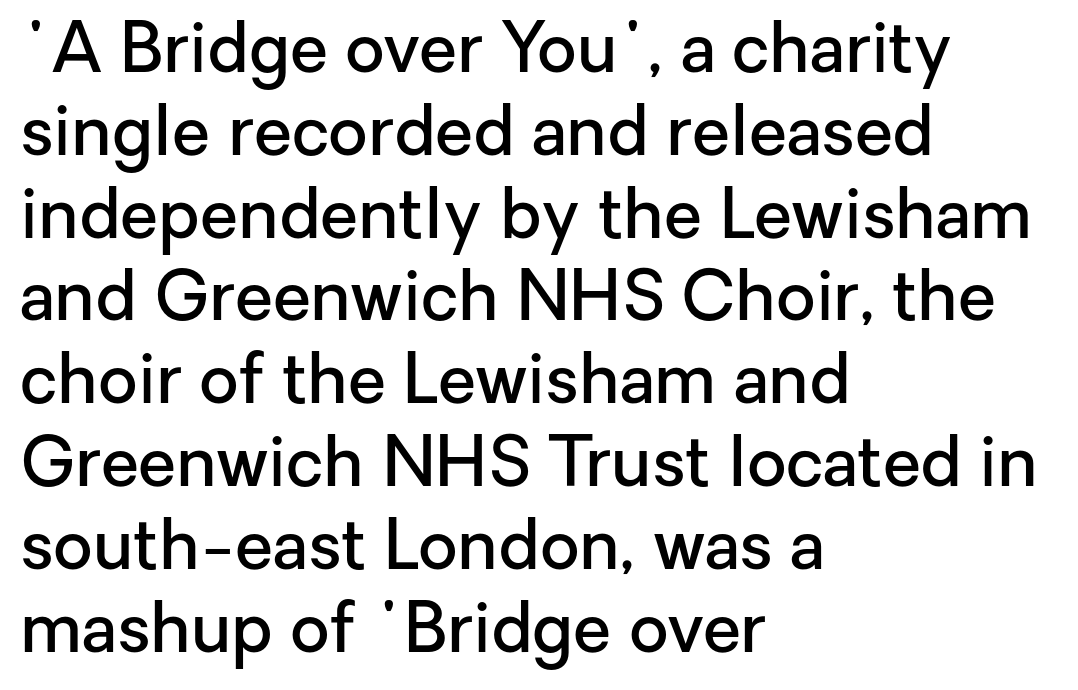
{"serif": "no", "italic": "no", "bold": "semi", "weight": "semibold", "width": "normal", "stroke_contrast": "low", "x_height": "medium", "monospaced": "no", "underline": "no", "align": "left", "line_spacing_ratio": 1.2, "letter_spacing": "normal", "letter_spacing_em": 0.0, "glyph_px": 69}
